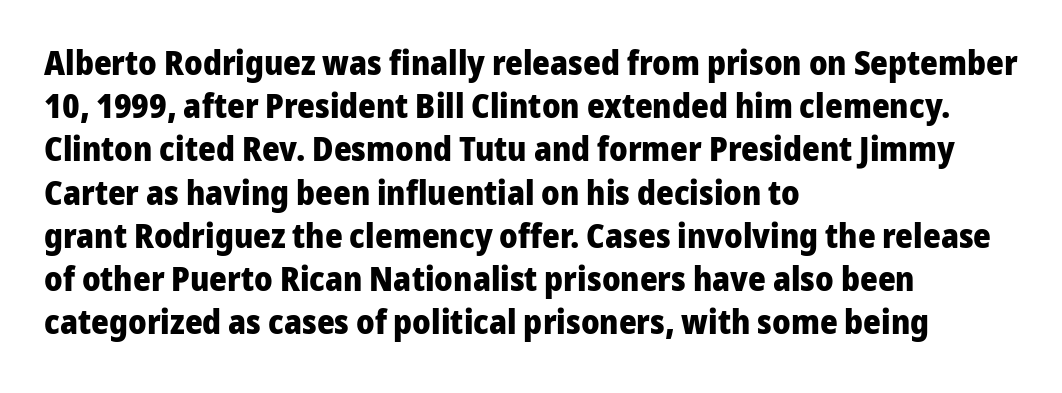
Q: Is the text bold? A: Yes.
Q: Is the text italic (slanted)? A: No, it is upright.
Q: Is the typeface a serif or a sans-serif typeface? A: Sans-serif.
Q: Is the text underlined? A: No.
Q: How is the paragraph aligned? A: Left-aligned.
Q: Is the spacing between letters normal or unusually wide? A: Normal.
Q: Is the spacing between lines tight, normal or loose? A: Normal.
Q: Width (condensed, normal, or wide)? A: Normal.
Q: Stroke contrast? A: Low.
Q: x-height? A: Medium.
Q: Monospaced? A: No.
